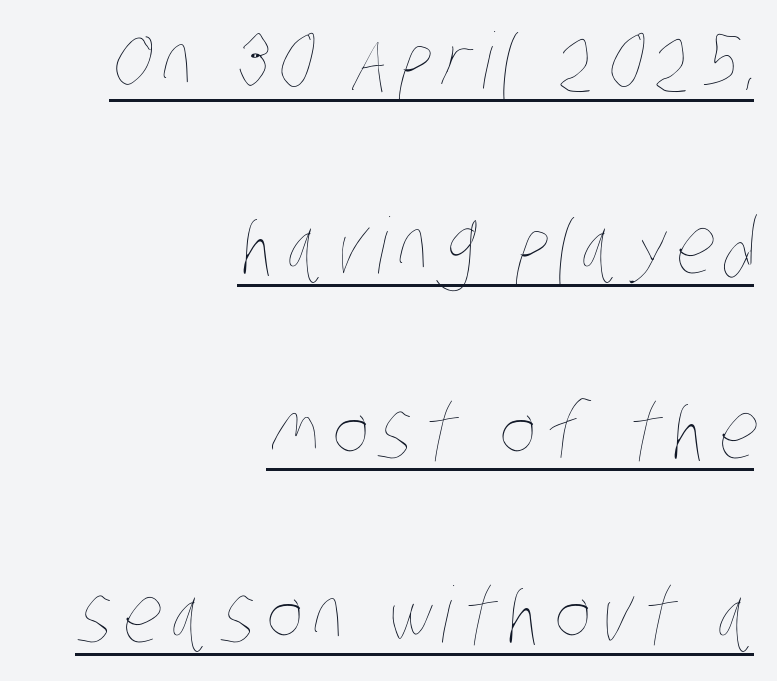
The image shows 77 px thin, condensed type; set right-aligned, loose line spacing (2.4x), underlined; low stroke contrast and a large x-height.
